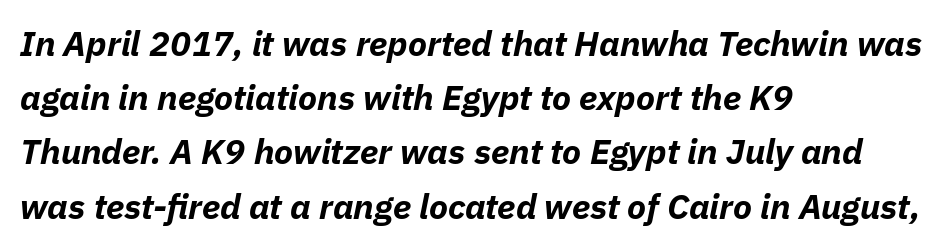
Q: Is the text bold? A: Yes.
Q: Is the text italic (slanted)? A: Yes, it leans right by about 11 degrees.
Q: Is the text underlined? A: No.
Q: How is the paragraph aligned? A: Left-aligned.
Q: Is the spacing between letters normal or unusually wide? A: Normal.
Q: Is the spacing between lines tight, normal or loose? A: Normal.
Q: Width (condensed, normal, or wide)? A: Normal.
Q: Stroke contrast? A: Low.
Q: x-height? A: Medium.
Q: Monospaced? A: No.
